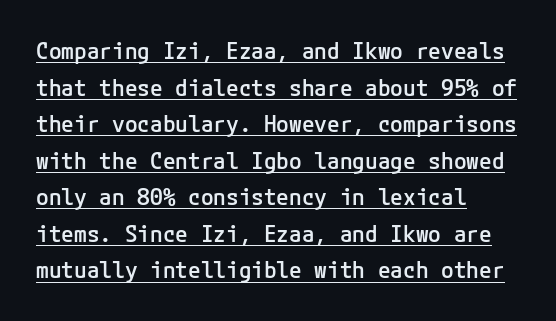
{"italic": "no", "bold": "semi", "underline": "yes", "align": "left", "line_spacing": "normal", "line_spacing_ratio": 1.59, "letter_spacing": "normal", "letter_spacing_em": 0.0, "glyph_px": 23}
